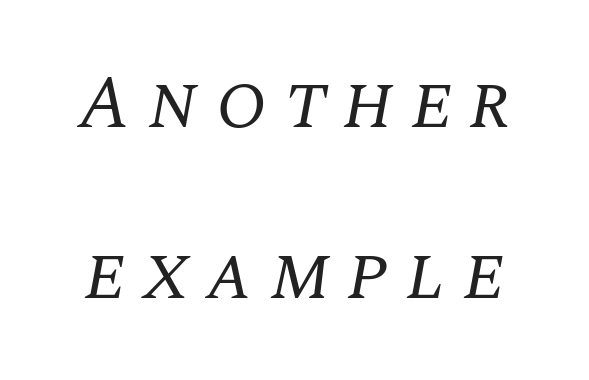
Q: Is the text bold? A: No.
Q: Is the text italic (slanted)? A: Yes, it leans right by about 10 degrees.
Q: Is the typeface a serif or a sans-serif typeface? A: Serif.
Q: Is the text underlined? A: No.
Q: Is the spacing between letters normal or unusually wide? A: Unusually wide.
Q: Is the spacing between lines tight, normal or loose? A: Loose.
Q: Width (condensed, normal, or wide)? A: Normal.
Q: Stroke contrast? A: Medium.
Q: x-height? A: Large.
Q: Monospaced? A: No.
